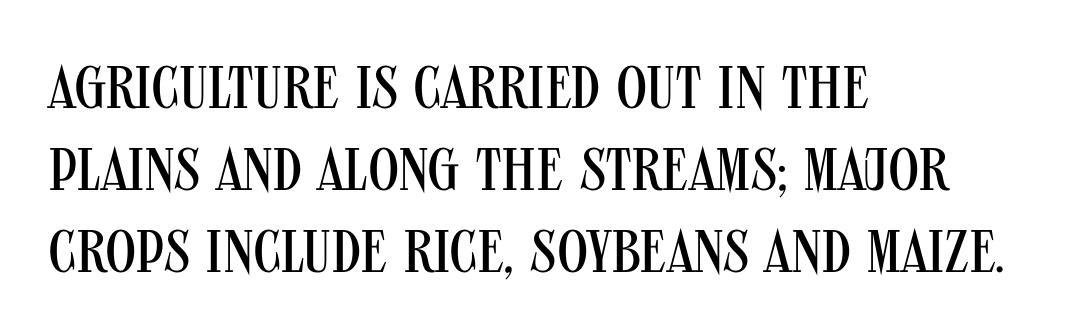
{"serif": "no", "italic": "no", "bold": "no", "weight": "regular", "width": "condensed", "stroke_contrast": "medium", "x_height": "large", "monospaced": "no", "underline": "no", "align": "left", "line_spacing": "normal", "line_spacing_ratio": 1.37, "letter_spacing": "normal", "letter_spacing_em": 0.0, "glyph_px": 60}
